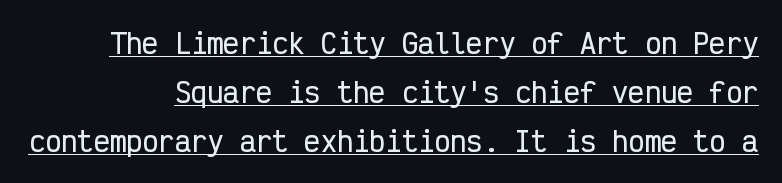
Q: Is the text italic (slanted)? A: No, it is upright.
Q: Is the text underlined? A: Yes.
Q: How is the paragraph aligned? A: Right-aligned.
Q: Is the spacing between letters normal or unusually wide? A: Normal.
